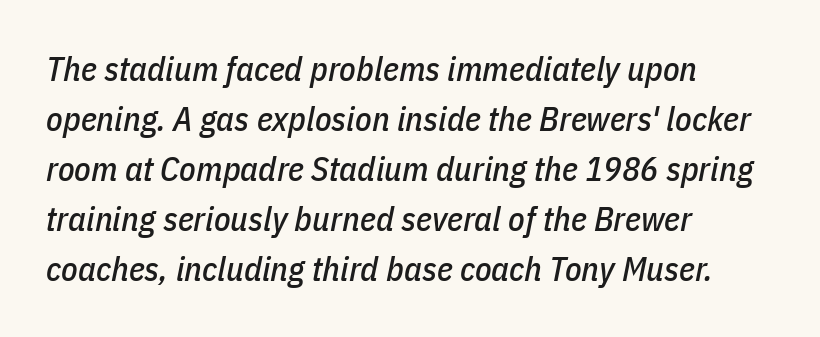
A typesetter would mark this as italic. The tracking reads as untouched default to a designer's eye. If you drew a ruler down the left edge, every line would touch it. Each letter keeps its own natural width here, so spacing adapts to shape. What's the leading like? Ordinary, nothing unusual. The words here are not underlined.
